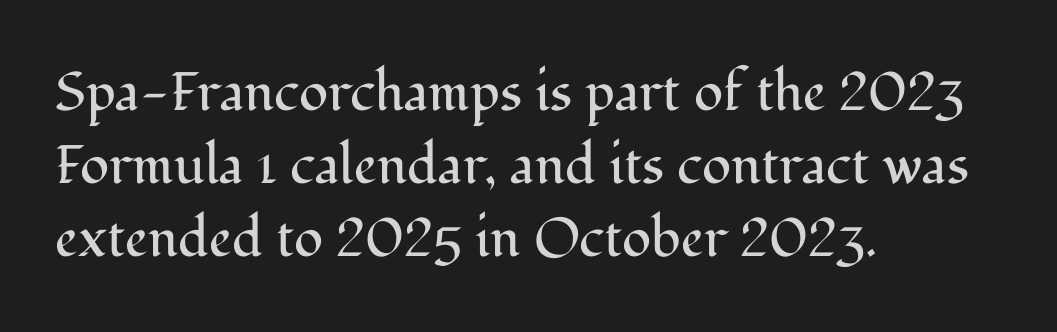
{"serif": "yes", "italic": "no", "bold": "no", "weight": "regular", "width": "normal", "stroke_contrast": "medium", "x_height": "medium", "monospaced": "no", "underline": "no", "align": "left", "line_spacing": "normal", "line_spacing_ratio": 1.35, "letter_spacing": "normal", "letter_spacing_em": 0.0, "glyph_px": 54}
